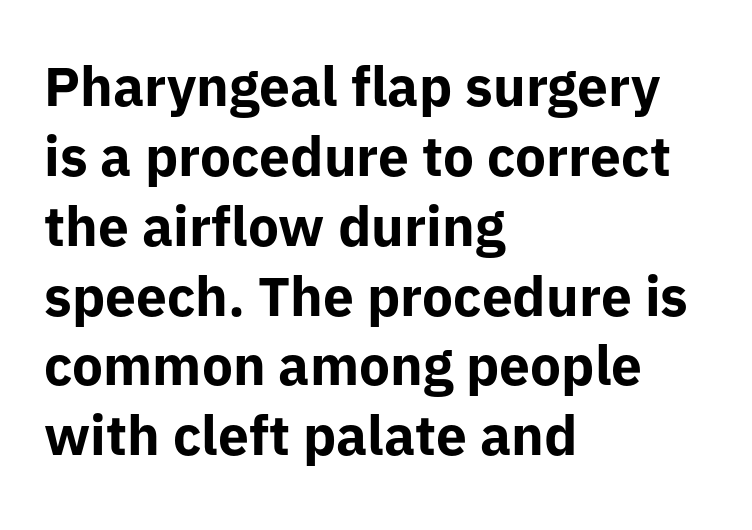
Q: Is the text bold? A: Yes.
Q: Is the text italic (slanted)? A: No, it is upright.
Q: Is the typeface a serif or a sans-serif typeface? A: Sans-serif.
Q: Is the text underlined? A: No.
Q: How is the paragraph aligned? A: Left-aligned.
Q: Is the spacing between letters normal or unusually wide? A: Normal.
Q: Is the spacing between lines tight, normal or loose? A: Normal.
Q: Width (condensed, normal, or wide)? A: Normal.
Q: Stroke contrast? A: Low.
Q: x-height? A: Medium.
Q: Monospaced? A: No.
